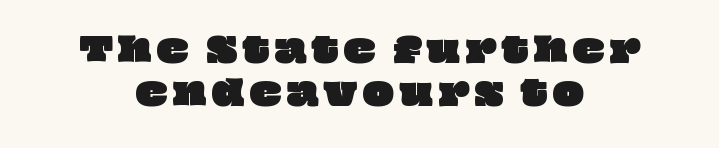
The image shows 33 px wide type; set centered, normal line spacing (1.29x), not underlined; low stroke contrast and a large x-height.
